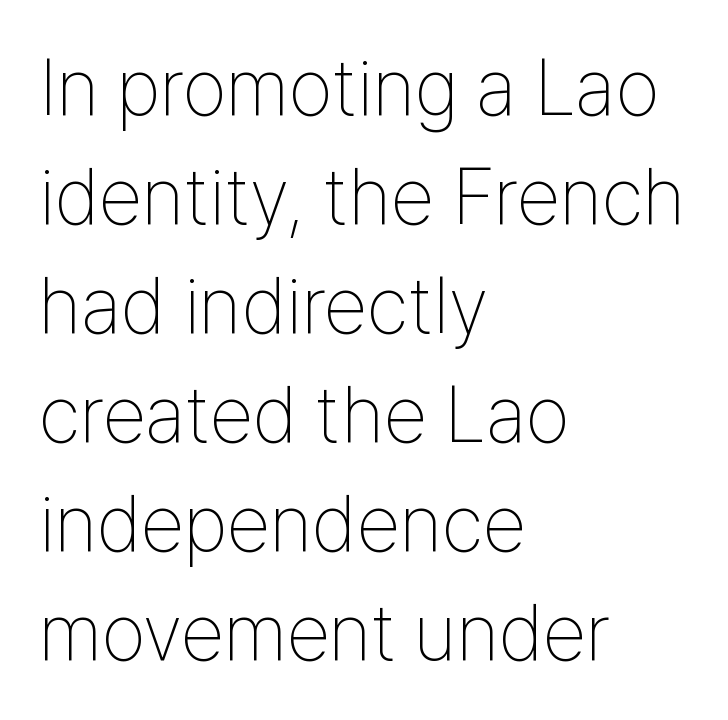
Just letters on the line, the space beneath them empty. Style check: upright. These lines sit exactly where default settings would place them. These lines are rendered in a variable-pitch font. Short note: letters normally spaced. The passage shown is not bold in any degree.
